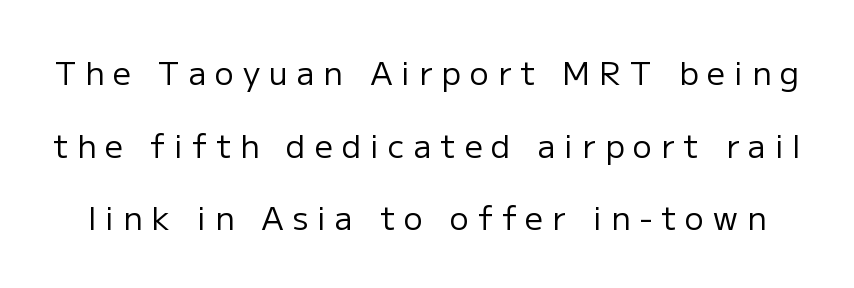
The image shows 32 px regular-weight sans-serif type, upright; set loose line spacing (2.27x), unusually wide letter spacing (+0.28 em), not underlined; low stroke contrast and a medium x-height.
